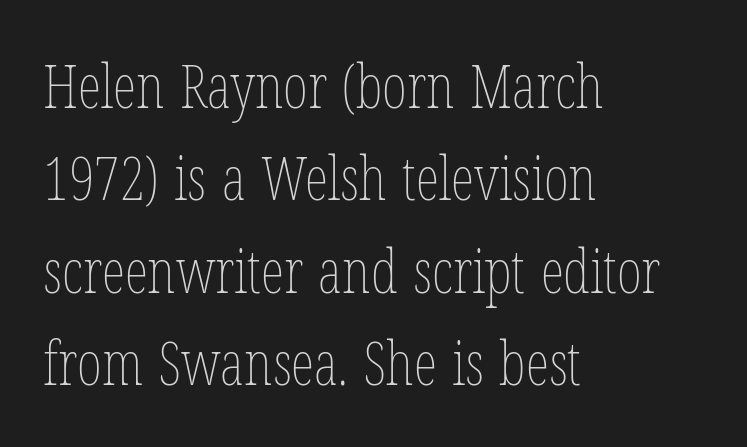
Q: Is the text bold? A: No.
Q: Is the text italic (slanted)? A: No, it is upright.
Q: Is the text underlined? A: No.
Q: How is the paragraph aligned? A: Left-aligned.
Q: Is the spacing between letters normal or unusually wide? A: Normal.
Q: Is the spacing between lines tight, normal or loose? A: Normal.
Q: Width (condensed, normal, or wide)? A: Condensed.
Q: Stroke contrast? A: Low.
Q: x-height? A: Medium.
Q: Monospaced? A: No.
